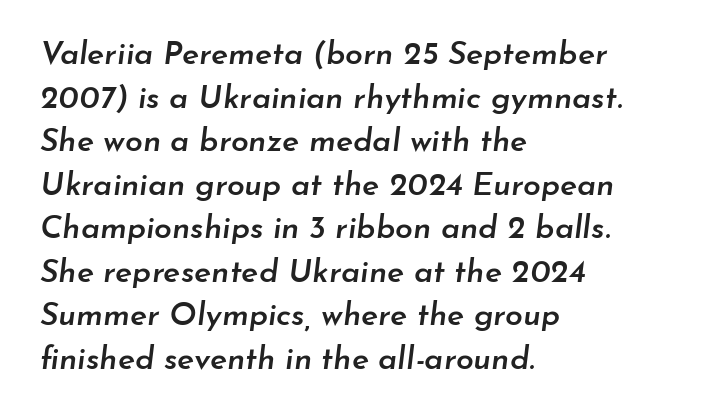
Observe the ordinary spacing: letters are neighbours, not strangers. Any mark beneath the type? The region is blank. Heft: intermediate — a semibold. The face used here is proportionally spaced, like ordinary book or web type. Successive baselines arrive at the customary interval.
